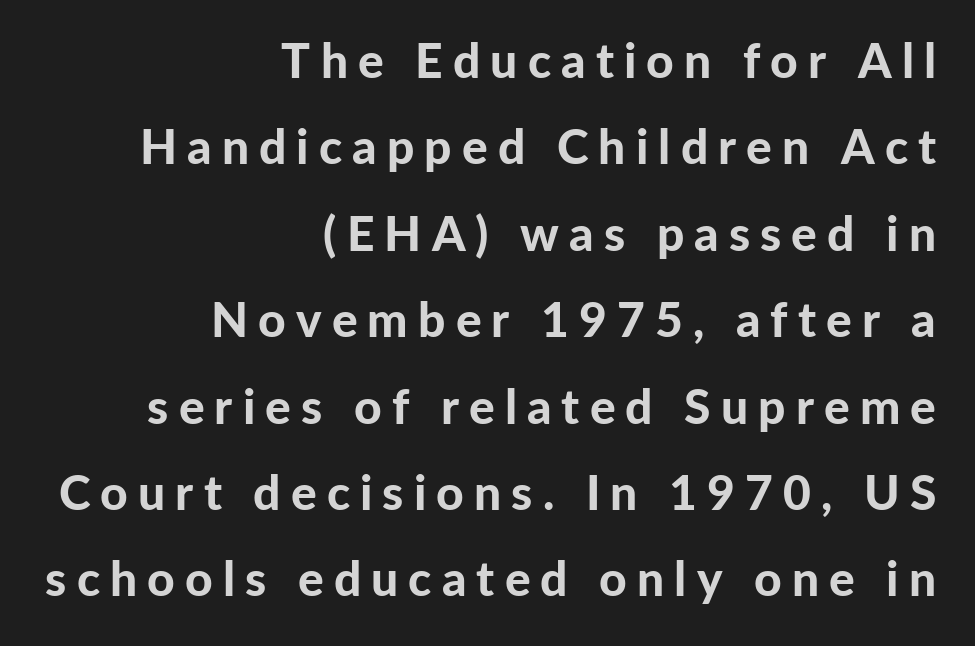
Q: Is the text bold? A: Yes.
Q: Is the text italic (slanted)? A: No, it is upright.
Q: Is the typeface a serif or a sans-serif typeface? A: Sans-serif.
Q: Is the text underlined? A: No.
Q: How is the paragraph aligned? A: Right-aligned.
Q: Is the spacing between letters normal or unusually wide? A: Unusually wide.
Q: Width (condensed, normal, or wide)? A: Normal.
Q: Stroke contrast? A: Low.
Q: x-height? A: Medium.
Q: Monospaced? A: No.
